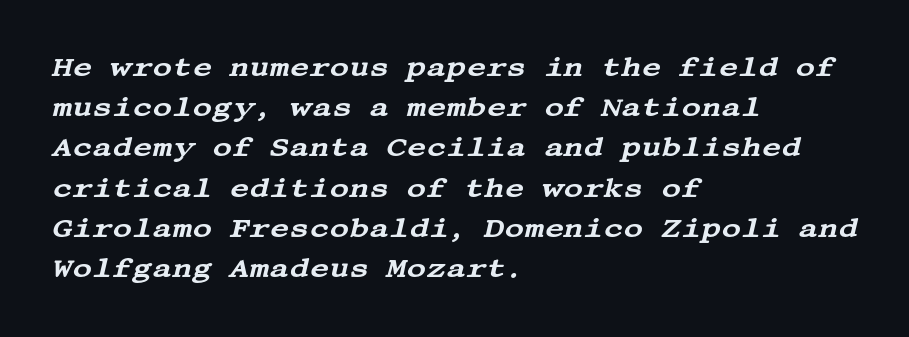
The image shows 27 px text type, italic (leaning right); set left-aligned, normal line spacing (1.49x), normal letter spacing, not underlined.
